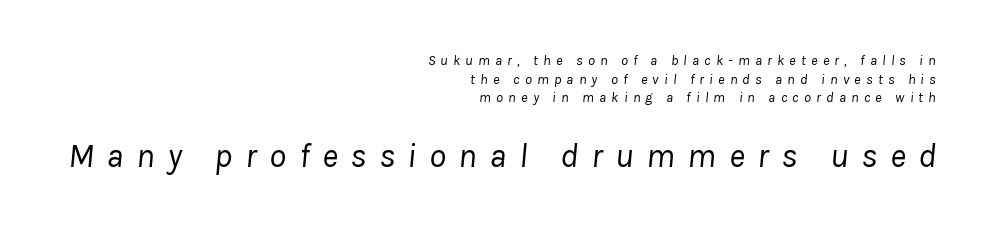
Q: Is the text bold? A: No.
Q: Is the text italic (slanted)? A: Yes, it leans right by about 8 degrees.
Q: Is the text underlined? A: No.
Q: How is the paragraph aligned? A: Right-aligned.
Q: Is the spacing between letters normal or unusually wide? A: Unusually wide.
Q: Is the spacing between lines tight, normal or loose? A: Normal.
Q: Which block of text is set in a larger size, the first (top) or the second (bottom)? A: The second (bottom) one.
Q: Width (condensed, normal, or wide)? A: Normal.
Q: Stroke contrast? A: Low.
Q: x-height? A: Medium.
Q: Monospaced? A: No.
